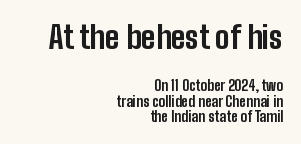
The image shows 31 px bold, condensed sans-serif type, upright; set right-aligned, tight line spacing (1.11x), normal letter spacing, not underlined; the first (top) block is 2.21x larger; low stroke contrast and a medium x-height.
